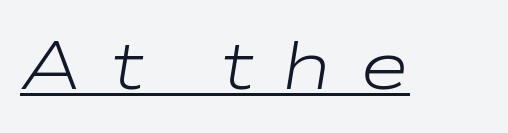
Q: Is the text bold? A: No.
Q: Is the text italic (slanted)? A: Yes, it leans right by about 9 degrees.
Q: Is the text underlined? A: Yes.
Q: Is the spacing between letters normal or unusually wide? A: Unusually wide.
Q: Width (condensed, normal, or wide)? A: Wide.
Q: Stroke contrast? A: Low.
Q: x-height? A: Medium.
Q: Monospaced? A: No.
